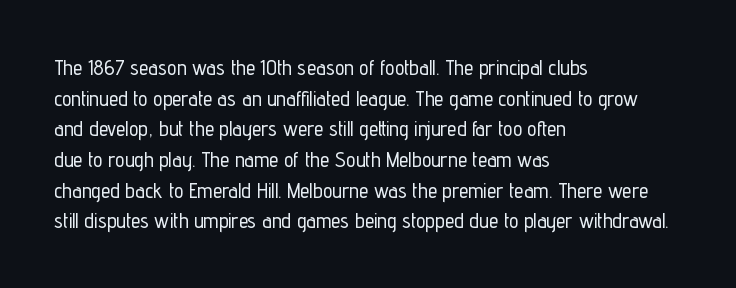
{"italic": "no", "underline": "no", "align": "left", "line_spacing": "normal", "line_spacing_ratio": 1.46, "letter_spacing": "normal", "letter_spacing_em": 0.0, "glyph_px": 21}
